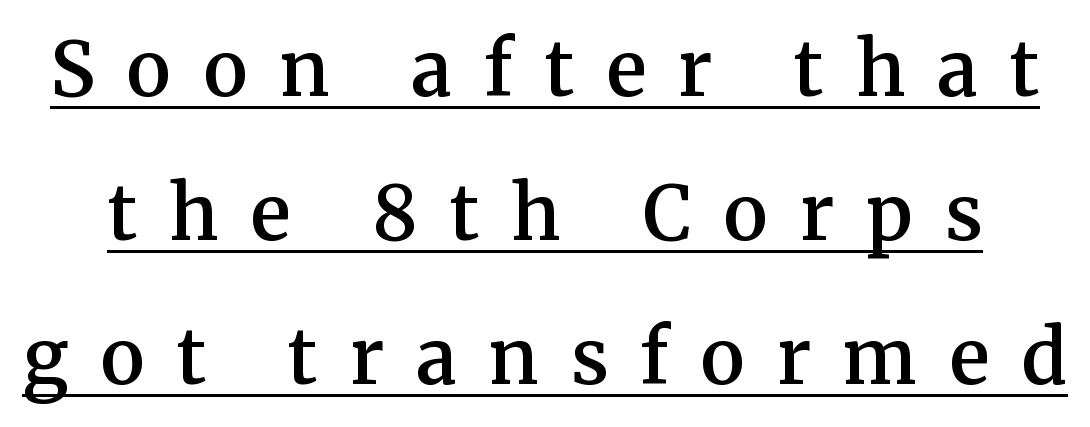
The image shows 75 px semibold serif type, upright; set loose line spacing (1.92x), unusually wide letter spacing (+0.43 em), underlined; medium stroke contrast and a medium x-height.
